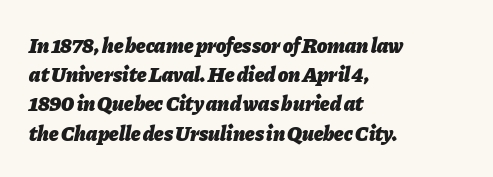
Q: Is the text bold? A: Yes.
Q: Is the text italic (slanted)? A: Yes, it leans right by about 11 degrees.
Q: Is the text underlined? A: No.
Q: How is the paragraph aligned? A: Left-aligned.
Q: Is the spacing between letters normal or unusually wide? A: Normal.
Q: Is the spacing between lines tight, normal or loose? A: Normal.
